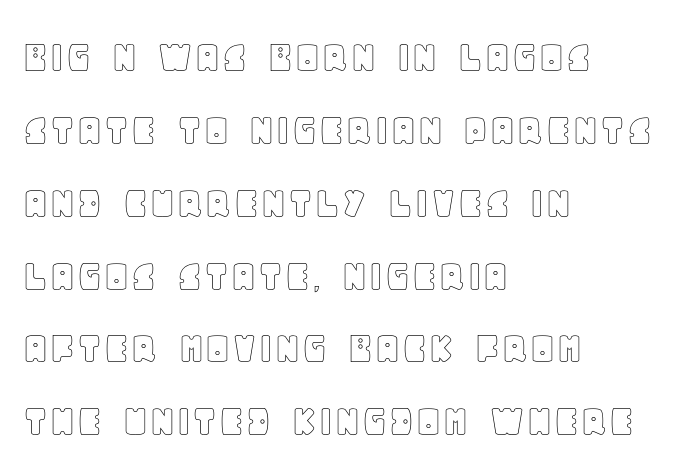
The image shows 47 px text type, upright; set left-aligned, normal line spacing (1.55x), normal letter spacing, not underlined; a large x-height.
